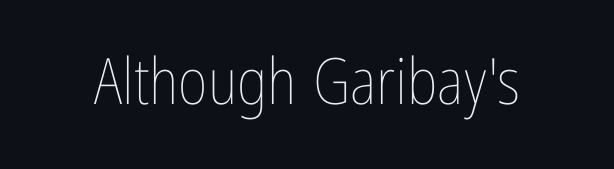
Descenders hang freely into open space. You could call the tracking neutral — neither tight nor loose. If you drew a line through each stem, it would be perfectly vertical. No letter is thick-stroked: the sample isn't bold. Varying glyph widths throughout — classic text-font behaviour.
